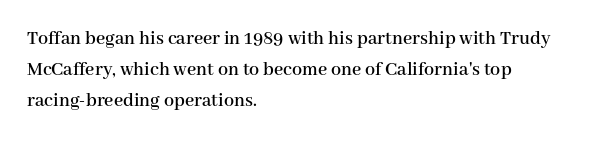
Q: Is the text italic (slanted)? A: No, it is upright.
Q: Is the text underlined? A: No.
Q: How is the paragraph aligned? A: Left-aligned.
Q: Is the spacing between letters normal or unusually wide? A: Normal.
Q: Is the spacing between lines tight, normal or loose? A: Normal.
